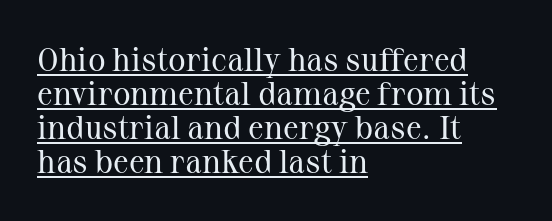
{"serif": "yes", "italic": "no", "bold": "no", "weight": "regular", "width": "normal", "stroke_contrast": "medium", "x_height": "medium", "monospaced": "no", "underline": "yes", "align": "left", "line_spacing": "tight", "line_spacing_ratio": 1.03, "letter_spacing": "normal", "letter_spacing_em": 0.0, "glyph_px": 33}
